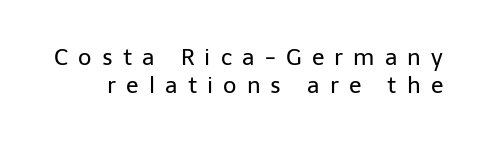
The gap between lines stays unmarked. Substantial extra tracking has been applied to these lines. Stems and bowls with no extra thickness — not bold. The axis of the letterforms is exactly vertical.
